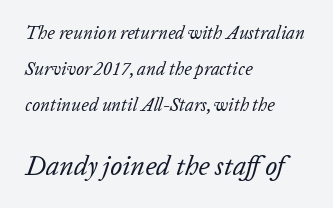
The image shows 27 px text type, italic (leaning right); set left-aligned, loose line spacing (1.99x), normal letter spacing, not underlined; the second (bottom) block is 1.5x larger.
